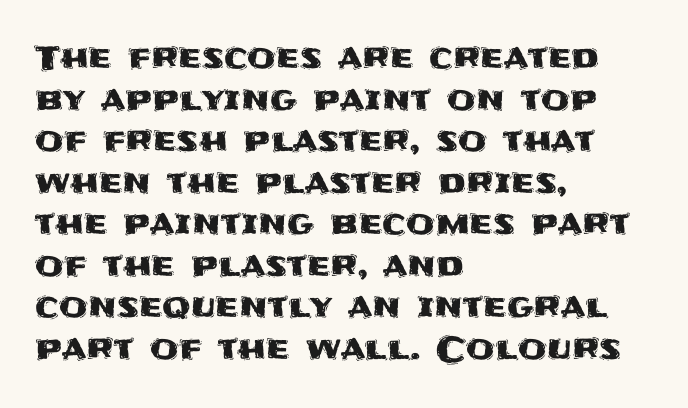
These lines were composed using upright roman letters. Varying glyph widths throughout — classic text-font behaviour. Quick note: interline space is typical. Type style note: lacks serifs. The passage is arranged the way most books set body copy — flush left.
